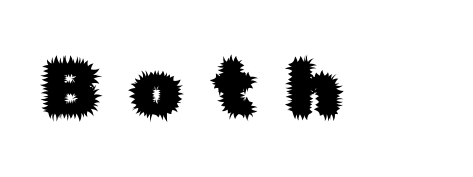
The image shows 76 px sans-serif type, upright; set unusually wide letter spacing (+0.44 em), not underlined; low stroke contrast and a medium x-height.
